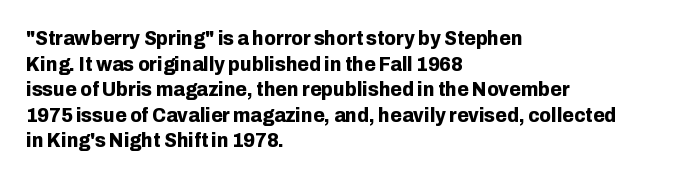
Q: Is the text bold? A: Yes.
Q: Is the text italic (slanted)? A: No, it is upright.
Q: Is the text underlined? A: No.
Q: How is the paragraph aligned? A: Left-aligned.
Q: Is the spacing between letters normal or unusually wide? A: Normal.
